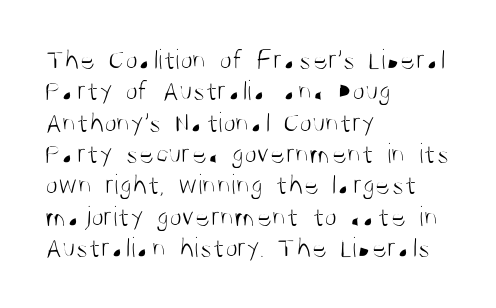
The image shows 29 px light, condensed sans-serif type, upright; set left-aligned, tight line spacing (1.08x), normal letter spacing, not underlined; medium stroke contrast and a large x-height.
